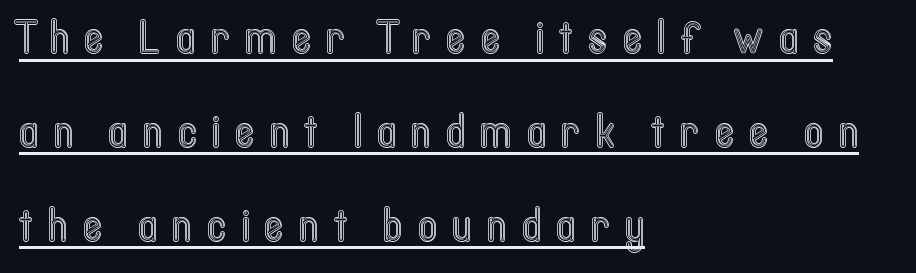
{"italic": "no", "width": "condensed", "x_height": "medium", "monospaced": "no", "underline": "yes", "align": "left", "line_spacing": "loose", "line_spacing_ratio": 2.04, "letter_spacing": "wide", "letter_spacing_em": 0.33, "glyph_px": 46}
